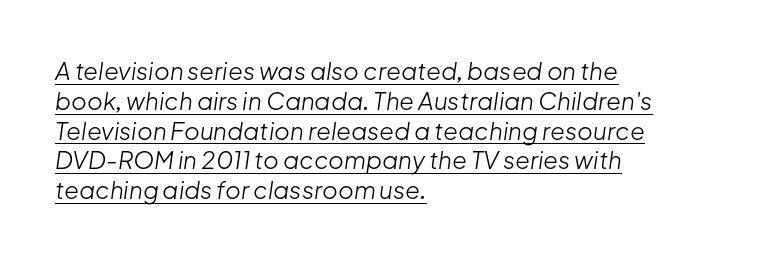
Q: Is the text bold? A: No.
Q: Is the text italic (slanted)? A: Yes, it leans right by about 8 degrees.
Q: Is the text underlined? A: Yes.
Q: How is the paragraph aligned? A: Left-aligned.
Q: Is the spacing between letters normal or unusually wide? A: Normal.
